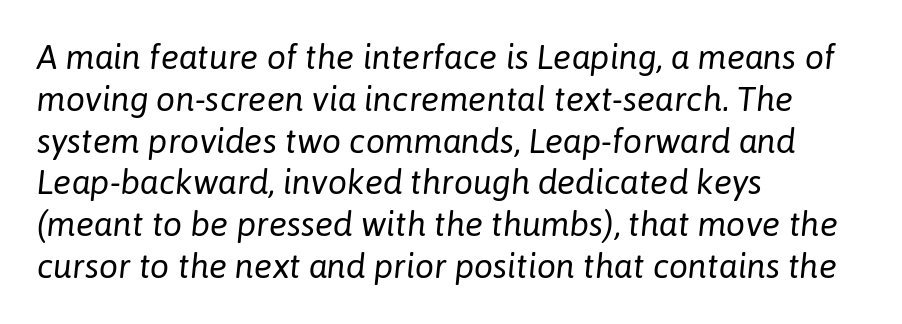
{"italic": "yes", "lean": "right", "slant_degrees": 6, "bold": "no", "weight": "regular", "width": "normal", "stroke_contrast": "low", "x_height": "medium", "monospaced": "no", "underline": "no", "align": "left", "line_spacing_ratio": 1.23, "letter_spacing": "normal", "letter_spacing_em": 0.0, "glyph_px": 34}
